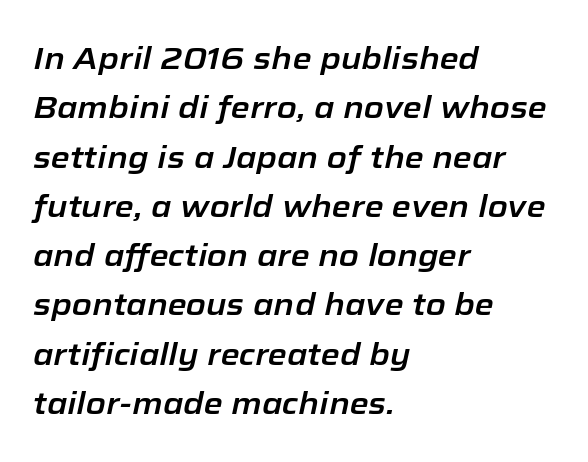
Tracking value appears to be zero — textbook default spacing. Do the characters align in a grid? No, the font is proportional. In terms of leading, this rendering sits right in the middle. A clean baseline with only descenders dipping below it. Does the lettering tilt? It does — this is italic. The paragraph has a hard left edge and a soft right edge.
